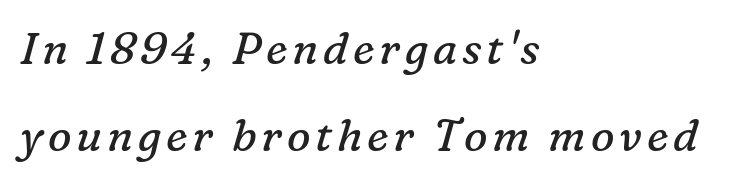
{"serif": "yes", "italic": "yes", "lean": "right", "slant_degrees": 16, "bold": "no", "weight": "regular", "width": "normal", "stroke_contrast": "low", "x_height": "medium", "monospaced": "no", "underline": "no", "align": "left", "line_spacing": "loose", "line_spacing_ratio": 1.97, "glyph_px": 44}
